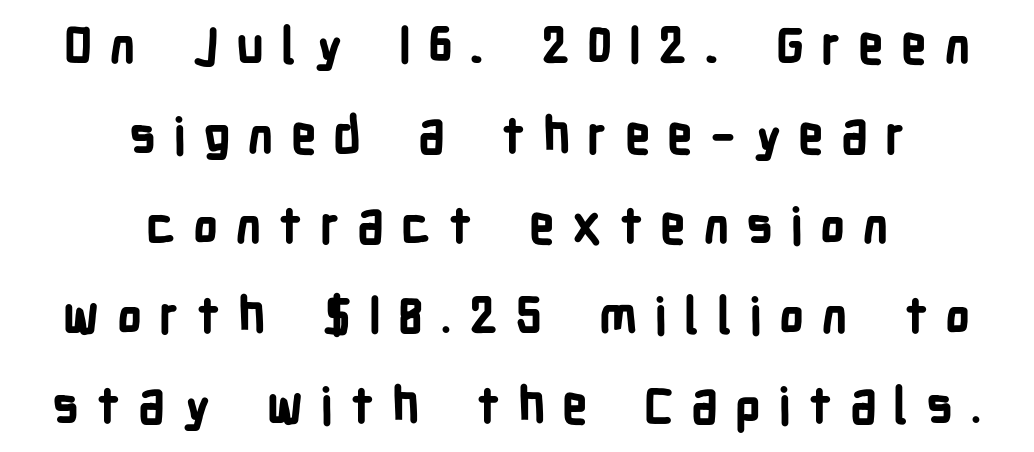
Q: Is the text bold? A: Yes.
Q: Is the text italic (slanted)? A: No, it is upright.
Q: Is the typeface a serif or a sans-serif typeface? A: Sans-serif.
Q: Is the text underlined? A: No.
Q: How is the paragraph aligned? A: Centered.
Q: Is the spacing between letters normal or unusually wide? A: Unusually wide.
Q: Width (condensed, normal, or wide)? A: Condensed.
Q: Stroke contrast? A: Low.
Q: x-height? A: Medium.
Q: Monospaced? A: No.
